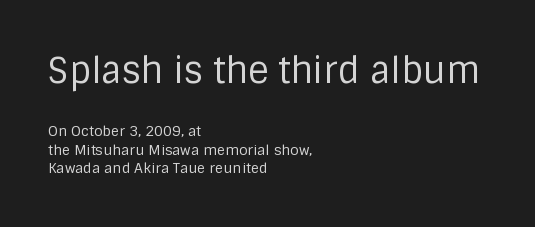
The ragged edge is on the right, which tells us the setting is flush left. Students, note that the glyphs here touch the page at normal intervals. Has an underline been added? It has not. Is the stroke heavy? The answer is a plain regular-or-lighter.
